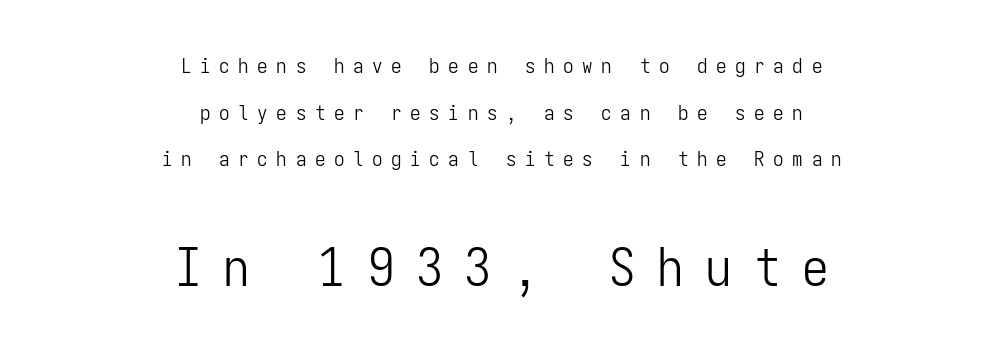
Q: Is the text bold? A: No.
Q: Is the text italic (slanted)? A: No, it is upright.
Q: Is the typeface a serif or a sans-serif typeface? A: Sans-serif.
Q: Is the text underlined? A: No.
Q: How is the paragraph aligned? A: Centered.
Q: Is the spacing between letters normal or unusually wide? A: Unusually wide.
Q: Is the spacing between lines tight, normal or loose? A: Loose.
Q: Which block of text is set in a larger size, the first (top) or the second (bottom)? A: The second (bottom) one.
Q: Width (condensed, normal, or wide)? A: Condensed.
Q: Stroke contrast? A: Low.
Q: x-height? A: Medium.
Q: Monospaced? A: Yes.
